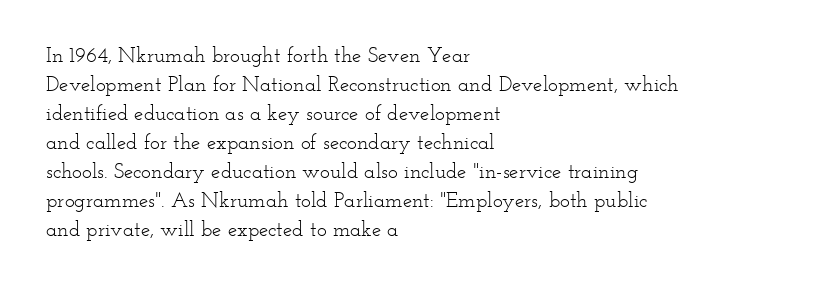
The image shows 21 px text type, upright; set left-aligned, normal line spacing (1.38x), normal letter spacing, not underlined.
